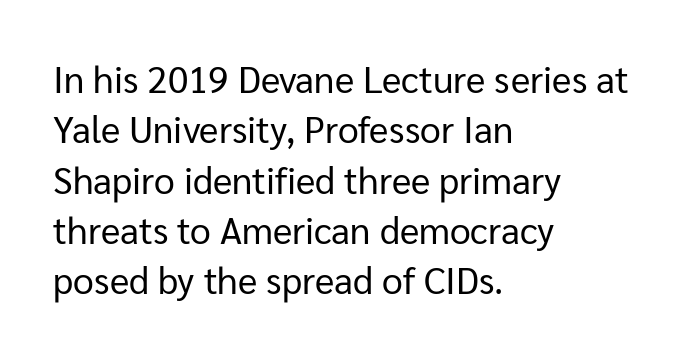
The image shows 37 px regular-weight sans-serif type, upright; set left-aligned, normal line spacing (1.36x), normal letter spacing, not underlined; low stroke contrast and a medium x-height.
